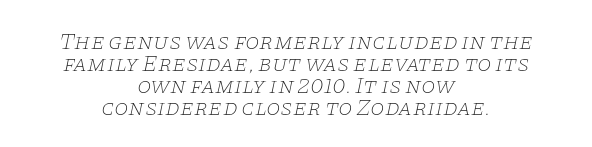
The image shows 23 px text type, italic (leaning right); set centered, tight line spacing (0.96x), normal letter spacing, not underlined.
